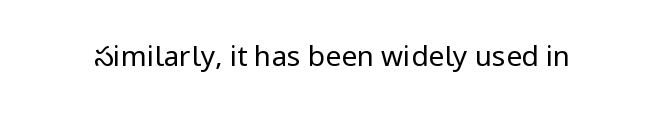
Q: Is the text bold? A: No.
Q: Is the text italic (slanted)? A: No, it is upright.
Q: Is the typeface a serif or a sans-serif typeface? A: Sans-serif.
Q: Is the text underlined? A: No.
Q: Is the spacing between letters normal or unusually wide? A: Normal.
Q: Width (condensed, normal, or wide)? A: Condensed.
Q: Stroke contrast? A: Low.
Q: x-height? A: Large.
Q: Monospaced? A: No.
